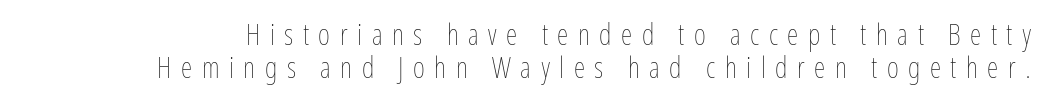
Q: Is the text bold? A: No.
Q: Is the text italic (slanted)? A: No, it is upright.
Q: Is the text underlined? A: No.
Q: Is the spacing between letters normal or unusually wide? A: Unusually wide.
Q: Is the spacing between lines tight, normal or loose? A: Tight.
Q: Width (condensed, normal, or wide)? A: Condensed.
Q: Stroke contrast? A: Low.
Q: x-height? A: Medium.
Q: Monospaced? A: No.
